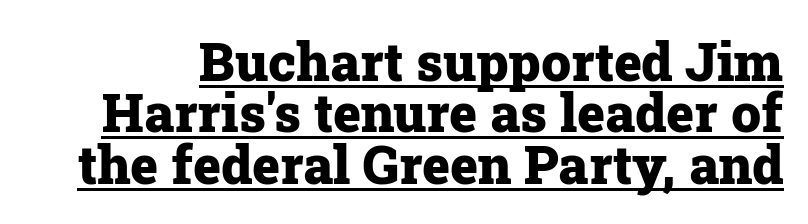
{"serif": "yes", "italic": "no", "bold": "yes", "weight": "heavy", "width": "normal", "stroke_contrast": "low", "x_height": "medium", "monospaced": "no", "underline": "yes", "line_spacing": "tight", "line_spacing_ratio": 0.97, "letter_spacing": "normal", "letter_spacing_em": 0.0, "glyph_px": 53}
